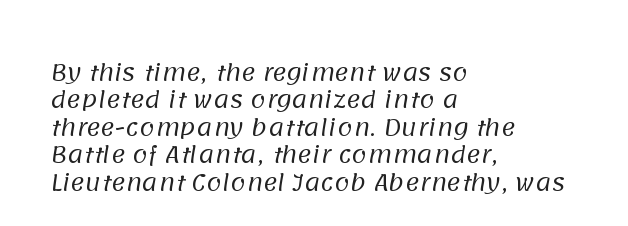
Q: Is the text bold? A: No.
Q: Is the text underlined? A: No.
Q: How is the paragraph aligned? A: Left-aligned.
Q: Is the spacing between letters normal or unusually wide? A: Normal.
Q: Is the spacing between lines tight, normal or loose? A: Normal.
